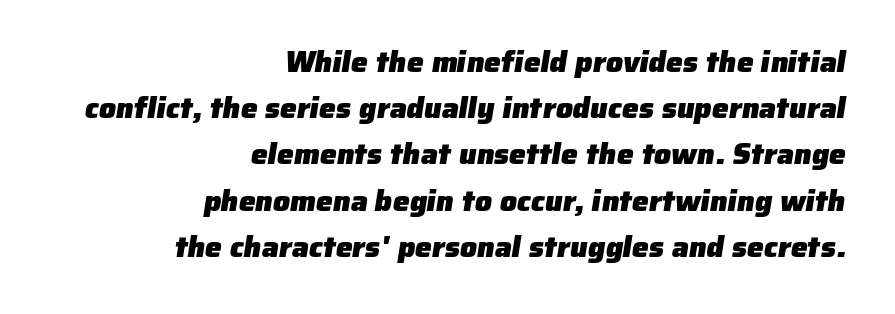
Descender tails drop into unmarked territory. I'd call this a sans setting — the letters go barefoot. Typographic density is high because the face is bold. How are the letters spaced? Ordinarily, with no added tracking. Proportional: the letters do not fall into vertical columns.
